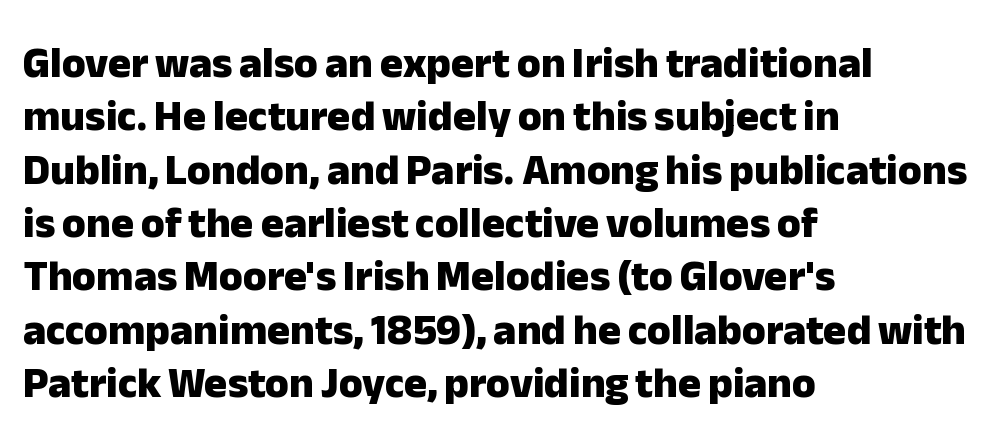
Q: Is the text bold? A: Yes.
Q: Is the text italic (slanted)? A: No, it is upright.
Q: Is the typeface a serif or a sans-serif typeface? A: Sans-serif.
Q: Is the text underlined? A: No.
Q: How is the paragraph aligned? A: Left-aligned.
Q: Is the spacing between letters normal or unusually wide? A: Normal.
Q: Width (condensed, normal, or wide)? A: Normal.
Q: Stroke contrast? A: Low.
Q: x-height? A: Medium.
Q: Monospaced? A: No.
